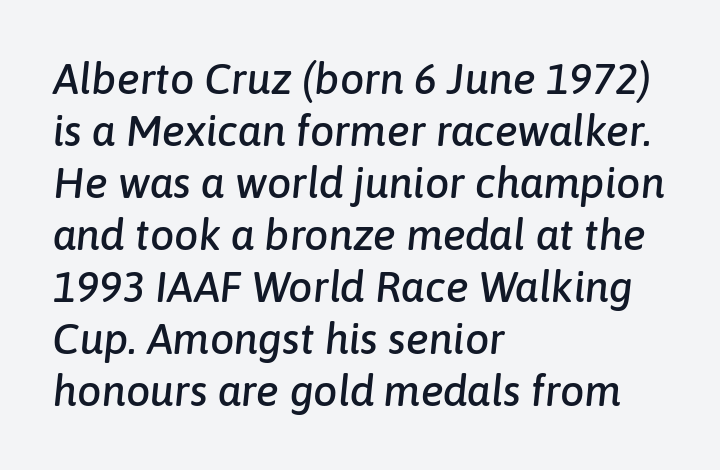
The image shows 43 px text type, italic (leaning right); set left-aligned, line spacing 1.21x, normal letter spacing, not underlined; low stroke contrast and a medium x-height.
